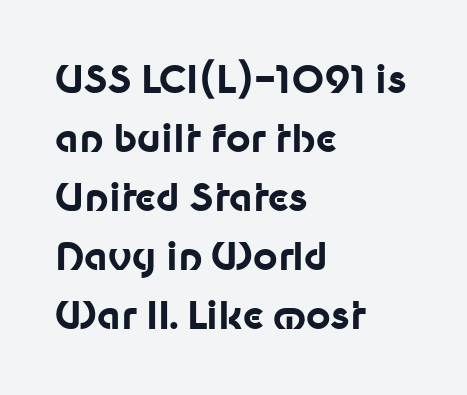
{"serif": "no", "italic": "no", "bold": "yes", "weight": "bold", "width": "normal", "stroke_contrast": "low", "x_height": "medium", "monospaced": "no", "underline": "no", "align": "left", "line_spacing": "normal", "line_spacing_ratio": 1.55, "letter_spacing": "normal", "letter_spacing_em": 0.0, "glyph_px": 38}
